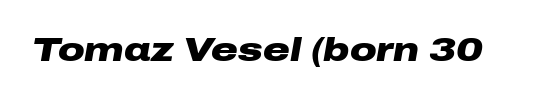
The string is rendered with underlining switched off. Nothing unusual about the tracking: characters are spaced as the font intends. The text carries the slant typical of an italic or oblique font. The characters look thick and weighty, a clear bold. The passage shown is typed in a proportional face where columns would drift.
